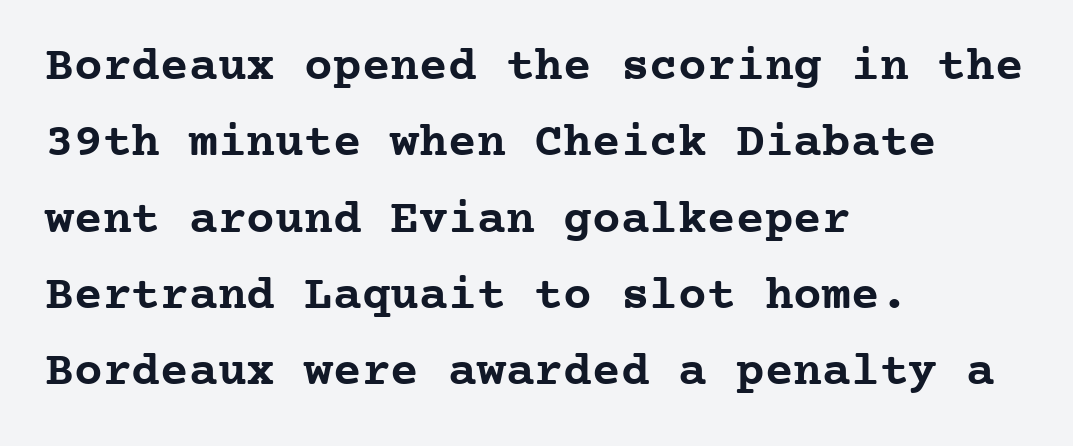
The image shows 48 px semibold serif type, upright, monospaced; set left-aligned, normal line spacing (1.59x), normal letter spacing, not underlined; low stroke contrast and a medium x-height.
